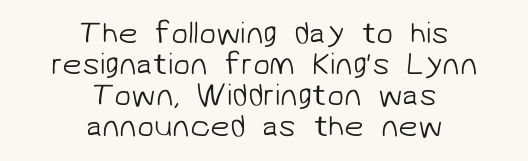
{"serif": "no", "bold": "no", "weight": "light", "width": "normal", "stroke_contrast": "low", "x_height": "medium", "monospaced": "no", "underline": "no", "align": "center", "line_spacing": "tight", "line_spacing_ratio": 1.0, "letter_spacing": "normal", "letter_spacing_em": 0.0, "glyph_px": 31}
